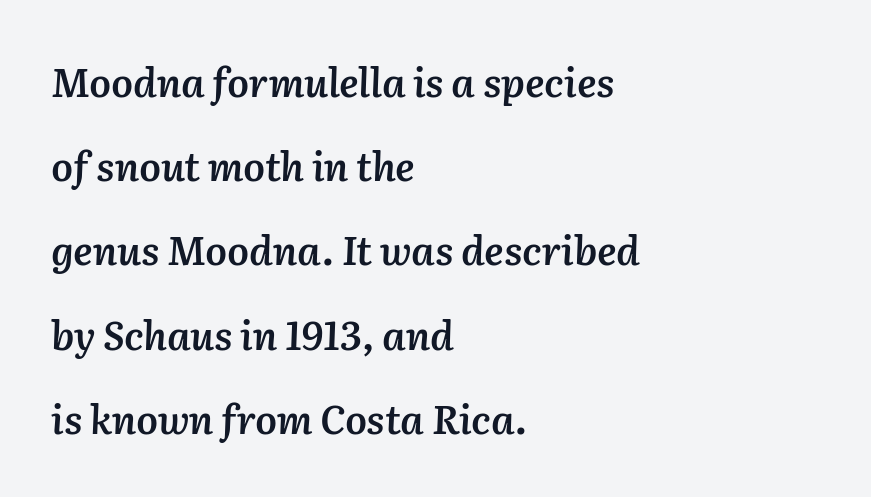
Italic: yes, the glyphs are oblique. Reading down the column, the eye jumps a long way to each next line. Notice the strokes are somewhat thickened but not fully heavy: this is a semibold. Leftover space on each line is placed entirely after the last word.
